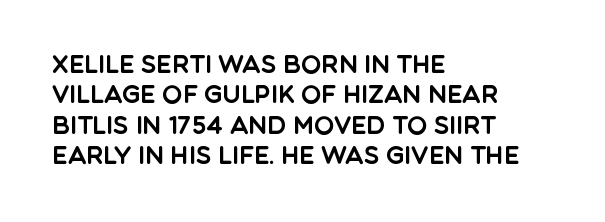
Q: Is the text italic (slanted)? A: No, it is upright.
Q: Is the text underlined? A: No.
Q: How is the paragraph aligned? A: Left-aligned.
Q: Is the spacing between letters normal or unusually wide? A: Normal.
Q: Is the spacing between lines tight, normal or loose? A: Normal.
